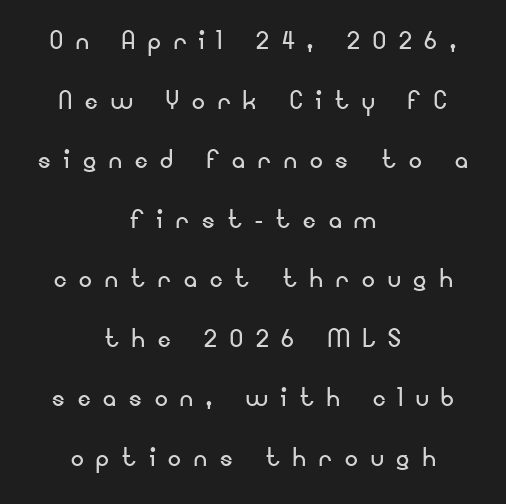
Q: Is the text bold? A: No.
Q: Is the text italic (slanted)? A: No, it is upright.
Q: Is the typeface a serif or a sans-serif typeface? A: Sans-serif.
Q: Is the text underlined? A: No.
Q: How is the paragraph aligned? A: Centered.
Q: Is the spacing between letters normal or unusually wide? A: Unusually wide.
Q: Width (condensed, normal, or wide)? A: Normal.
Q: Stroke contrast? A: Low.
Q: x-height? A: Small.
Q: Monospaced? A: No.
